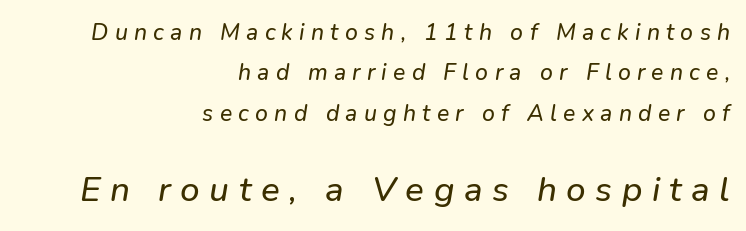
Check where the strokes stop: nothing finishes them off — pure sans. Where is the straight margin? On the right. Do the characters align in a grid? No, the font is proportional. Check under the words: just untouched page.
